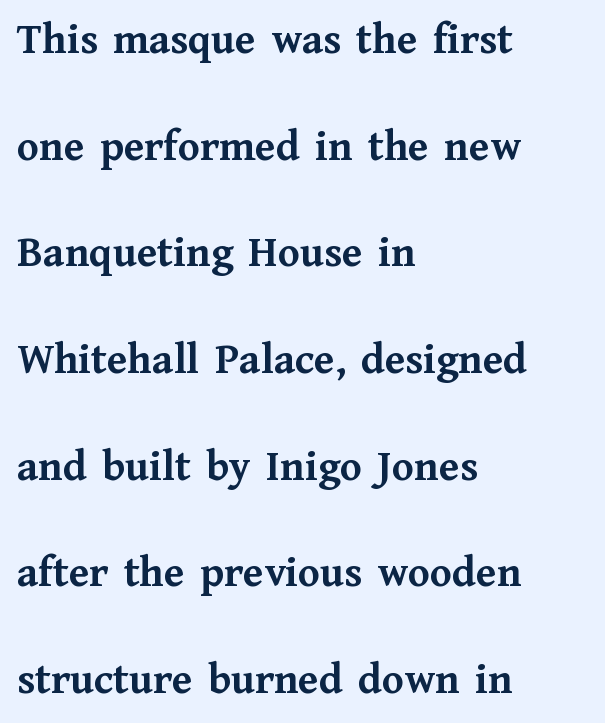
The image shows 45 px semibold serif type, upright; set left-aligned, loose line spacing (2.37x), normal letter spacing, not underlined; medium stroke contrast and a medium x-height.
